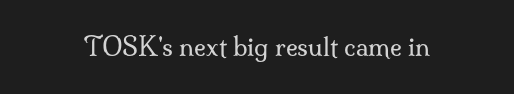
{"italic": "no", "bold": "no", "underline": "no", "letter_spacing": "normal", "letter_spacing_em": 0.0, "glyph_px": 25}
